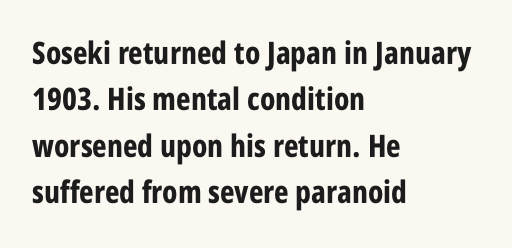
Q: Is the text bold? A: Yes.
Q: Is the text italic (slanted)? A: No, it is upright.
Q: Is the typeface a serif or a sans-serif typeface? A: Sans-serif.
Q: Is the text underlined? A: No.
Q: How is the paragraph aligned? A: Left-aligned.
Q: Is the spacing between letters normal or unusually wide? A: Normal.
Q: Is the spacing between lines tight, normal or loose? A: Normal.
Q: Width (condensed, normal, or wide)? A: Condensed.
Q: Stroke contrast? A: Low.
Q: x-height? A: Large.
Q: Monospaced? A: No.
